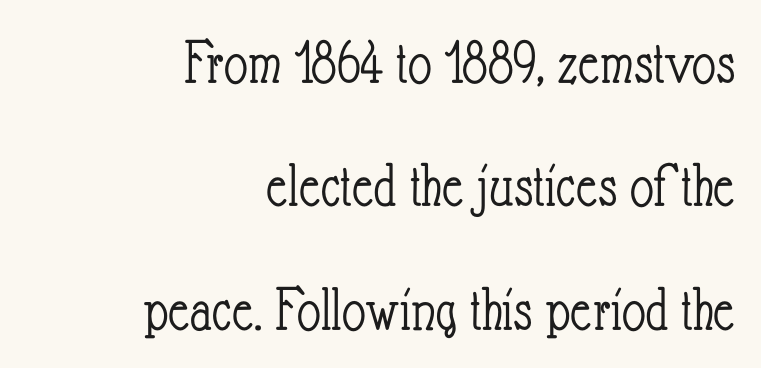
The image shows 65 px light, condensed type, upright; set right-aligned, loose line spacing (1.9x), normal letter spacing, not underlined; low stroke contrast and a small x-height.
